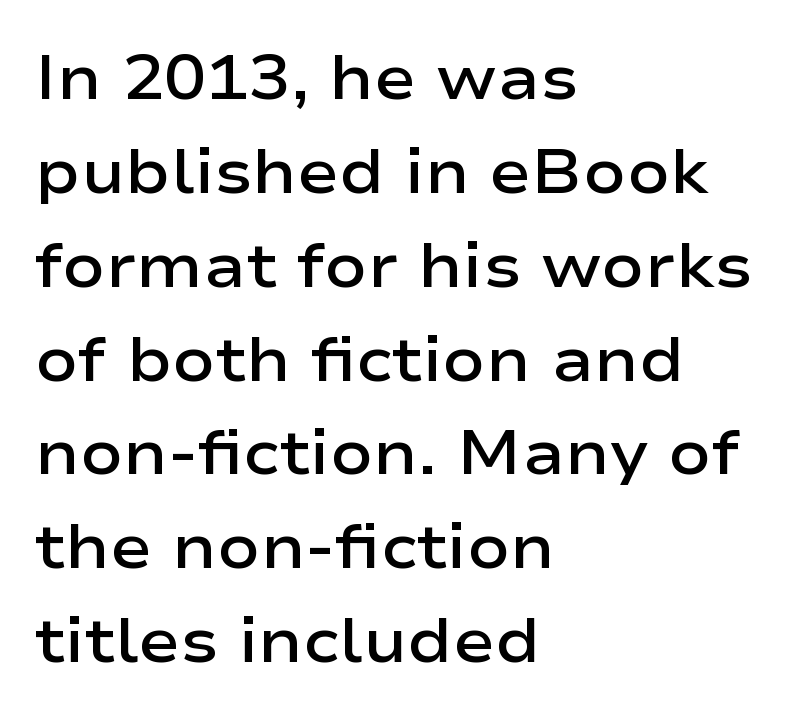
{"serif": "no", "italic": "no", "bold": "semi", "weight": "semibold", "width": "wide", "stroke_contrast": "low", "x_height": "medium", "monospaced": "no", "underline": "no", "align": "left", "line_spacing": "normal", "line_spacing_ratio": 1.49, "letter_spacing": "normal", "letter_spacing_em": 0.0, "glyph_px": 63}
